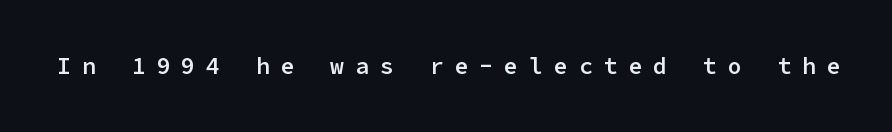
You could only call the tracking loose — the letters float apart. Weight: semibold (demi). You can tell it's not italic because the verticals are truly vertical. Each row of text sits above clean, open space.
